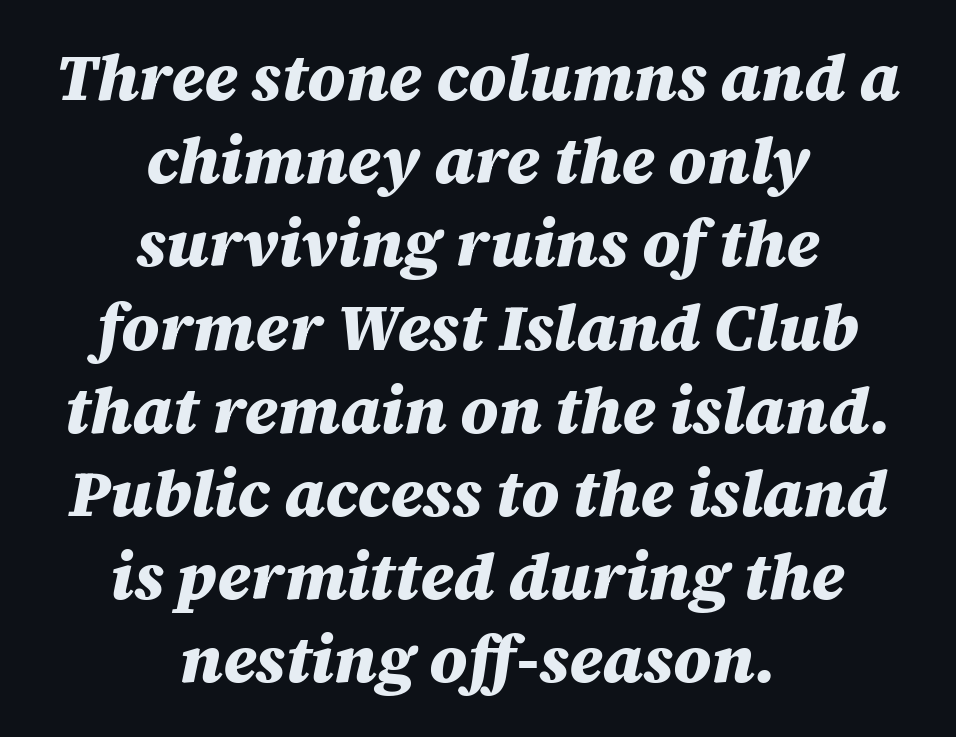
Q: Is the text bold? A: Yes.
Q: Is the text italic (slanted)? A: Yes, it leans right by about 12 degrees.
Q: Is the text underlined? A: No.
Q: How is the paragraph aligned? A: Centered.
Q: Is the spacing between letters normal or unusually wide? A: Normal.
Q: Is the spacing between lines tight, normal or loose? A: Normal.
Q: Width (condensed, normal, or wide)? A: Normal.
Q: Stroke contrast? A: Medium.
Q: x-height? A: Large.
Q: Monospaced? A: No.
